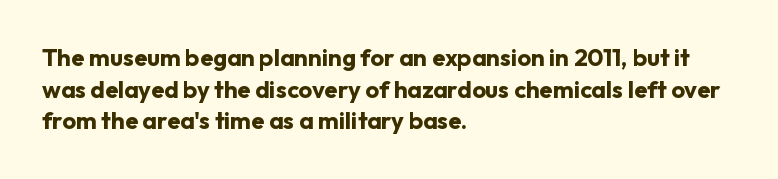
The image shows 24 px bold type, upright; set left-aligned, normal line spacing (1.32x), normal letter spacing, not underlined.
